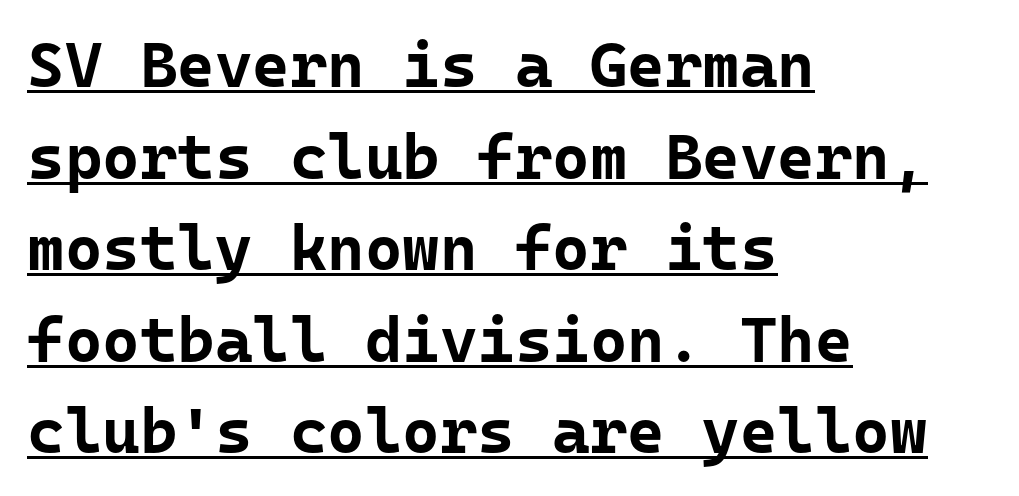
Q: Is the text bold? A: Yes.
Q: Is the text italic (slanted)? A: No, it is upright.
Q: Is the typeface a serif or a sans-serif typeface? A: Sans-serif.
Q: Is the text underlined? A: Yes.
Q: How is the paragraph aligned? A: Left-aligned.
Q: Is the spacing between letters normal or unusually wide? A: Normal.
Q: Is the spacing between lines tight, normal or loose? A: Normal.
Q: Width (condensed, normal, or wide)? A: Normal.
Q: Stroke contrast? A: Low.
Q: x-height? A: Medium.
Q: Monospaced? A: Yes.
